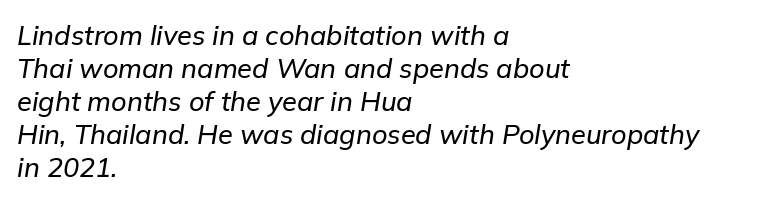
Tracking here is standard; glyphs follow each other at the usual distance. Unmarked baselines from the first word to the last. Is the block centered? No — it sits flush against the left margin. An italicized treatment has been applied to the whole sample.
